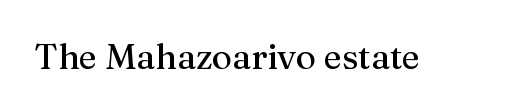
Q: Is the text italic (slanted)? A: No, it is upright.
Q: Is the typeface a serif or a sans-serif typeface? A: Serif.
Q: Is the text underlined? A: No.
Q: Is the spacing between letters normal or unusually wide? A: Normal.
Q: Width (condensed, normal, or wide)? A: Normal.
Q: Stroke contrast? A: Medium.
Q: x-height? A: Medium.
Q: Monospaced? A: No.
